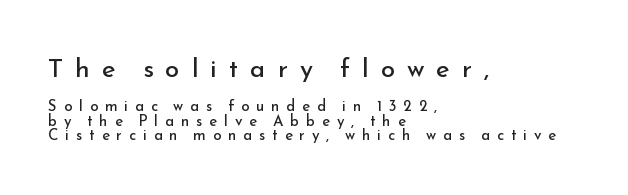
Q: Is the text bold? A: No.
Q: Is the text italic (slanted)? A: No, it is upright.
Q: Is the text underlined? A: No.
Q: How is the paragraph aligned? A: Left-aligned.
Q: Is the spacing between letters normal or unusually wide? A: Unusually wide.
Q: Is the spacing between lines tight, normal or loose? A: Tight.
Q: Which block of text is set in a larger size, the first (top) or the second (bottom)? A: The first (top) one.
